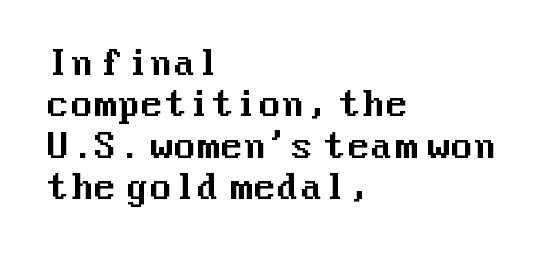
The image shows 34 px sans-serif type, upright; set left-aligned, line spacing 1.22x, normal letter spacing, not underlined; medium stroke contrast and a medium x-height.
